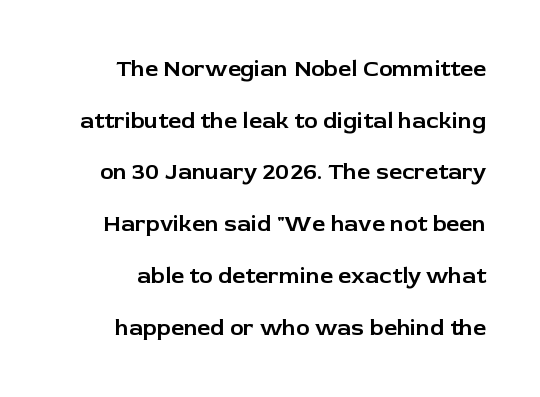
The image shows 23 px text type, upright; set loose line spacing (2.25x), normal letter spacing, not underlined.
